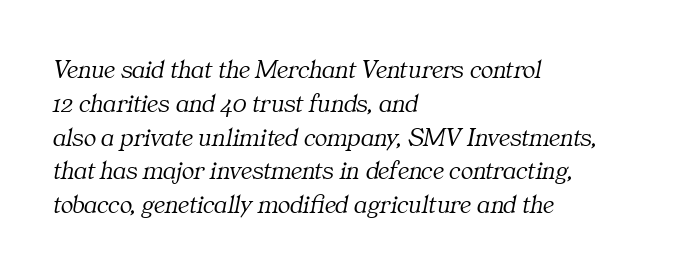
Q: Is the text bold? A: No.
Q: Is the text italic (slanted)? A: Yes, it leans right by about 11 degrees.
Q: Is the text underlined? A: No.
Q: How is the paragraph aligned? A: Left-aligned.
Q: Is the spacing between letters normal or unusually wide? A: Normal.
Q: Is the spacing between lines tight, normal or loose? A: Normal.
